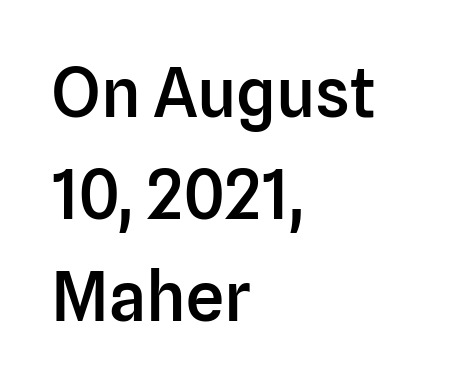
Q: Is the text bold? A: Semi-bold.
Q: Is the text italic (slanted)? A: No, it is upright.
Q: Is the typeface a serif or a sans-serif typeface? A: Sans-serif.
Q: Is the text underlined? A: No.
Q: How is the paragraph aligned? A: Left-aligned.
Q: Is the spacing between letters normal or unusually wide? A: Normal.
Q: Is the spacing between lines tight, normal or loose? A: Normal.
Q: Width (condensed, normal, or wide)? A: Normal.
Q: Stroke contrast? A: Low.
Q: x-height? A: Medium.
Q: Monospaced? A: No.
